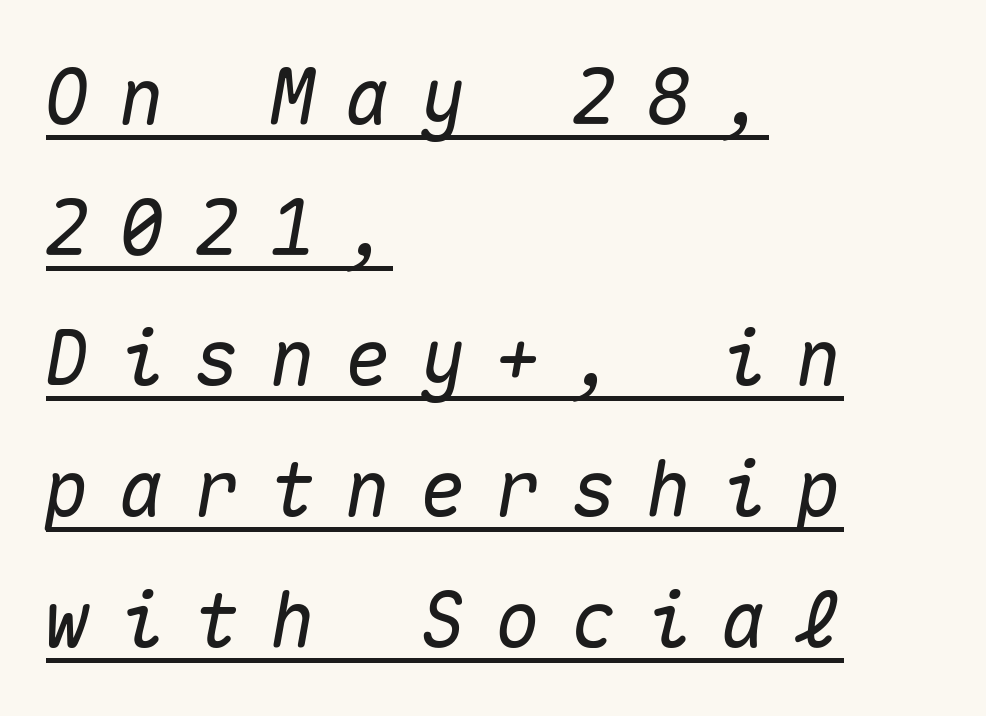
Tracking here is generous; glyphs stand well apart from one another. The specimen reads as italic at a glance. These lines are rendered in a fixed-pitch font. Alignment: flush left. This is underlined copy, the kind a proofreader might mark for attention.
